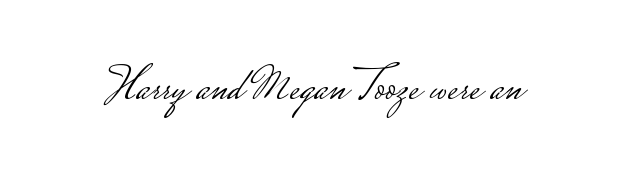
Stroke thickness stays within the range of a standard reading face or lighter. The specimen omits any rule beneath the text block's lines. The characters display no serif detailing; their extremities are plain.
